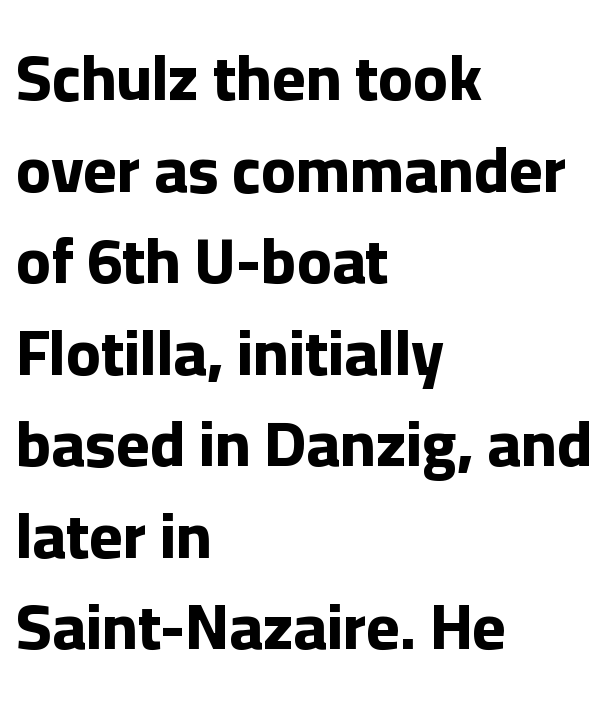
The image shows 64 px bold sans-serif type, upright; set left-aligned, normal line spacing (1.43x), normal letter spacing, not underlined; low stroke contrast and a medium x-height.
